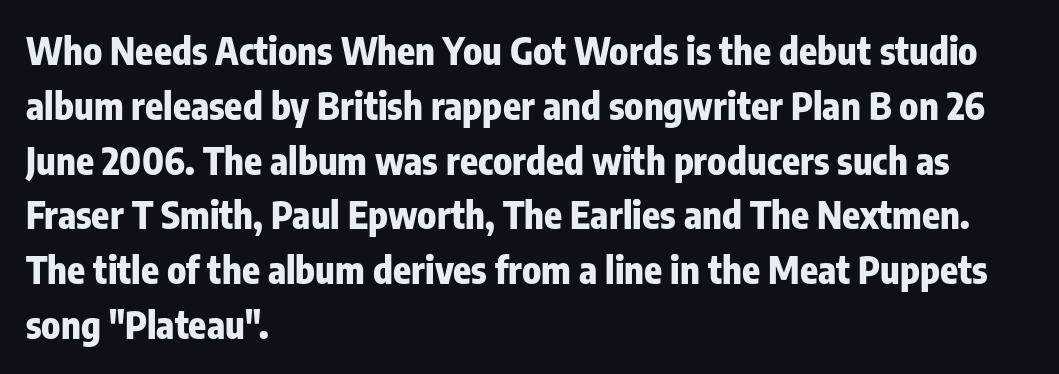
{"serif": "no", "italic": "no", "bold": "yes", "weight": "heavy", "width": "condensed", "stroke_contrast": "low", "x_height": "medium", "monospaced": "no", "underline": "no", "align": "left", "line_spacing": "normal", "line_spacing_ratio": 1.48, "letter_spacing": "normal", "letter_spacing_em": 0.0, "glyph_px": 37}
